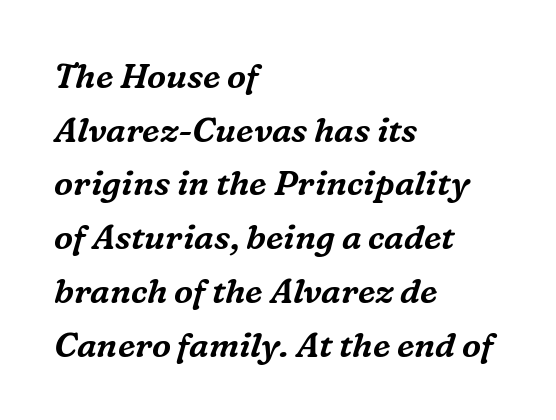
Q: Is the text italic (slanted)? A: Yes, it leans right by about 16 degrees.
Q: Is the typeface a serif or a sans-serif typeface? A: Serif.
Q: Is the text underlined? A: No.
Q: How is the paragraph aligned? A: Left-aligned.
Q: Is the spacing between letters normal or unusually wide? A: Normal.
Q: Is the spacing between lines tight, normal or loose? A: Normal.
Q: Width (condensed, normal, or wide)? A: Normal.
Q: Stroke contrast? A: Medium.
Q: x-height? A: Medium.
Q: Monospaced? A: No.
